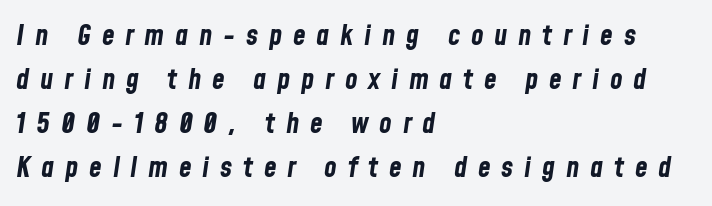
How are the letters spaced? Widely, with obvious added tracking. Its strokes are broad and dark, the hallmark of bold type. Glance below the letters and you will spot only blank space. Each line starts at the same left margin while the right side varies.
